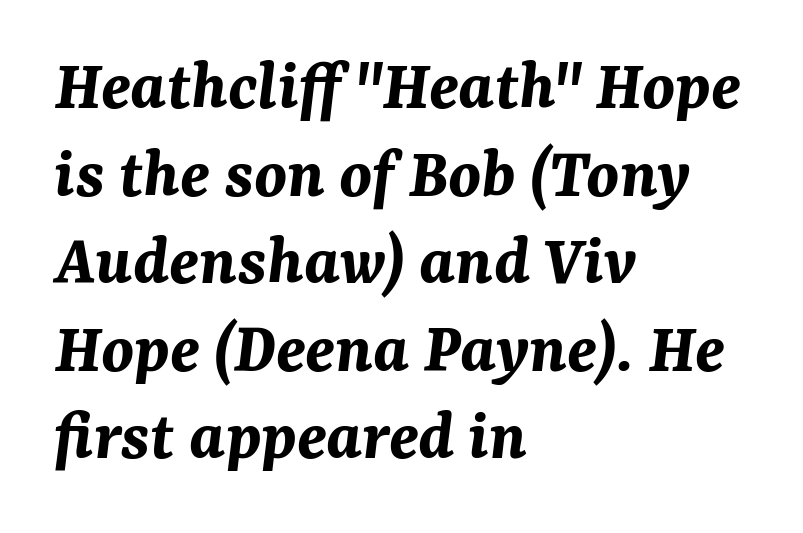
This is heavy type, rendered in bold. No word sits above an underline. A typesetter would call this zero additional tracking. The text carries the slant typical of an italic or oblique font. These lines are rendered in a variable-pitch font.
